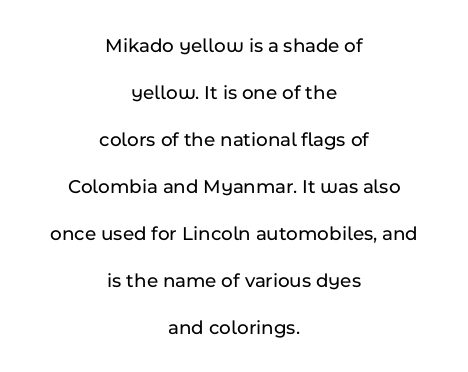
The image shows 20 px text type, upright; set centered, loose line spacing (2.35x), normal letter spacing, not underlined.
